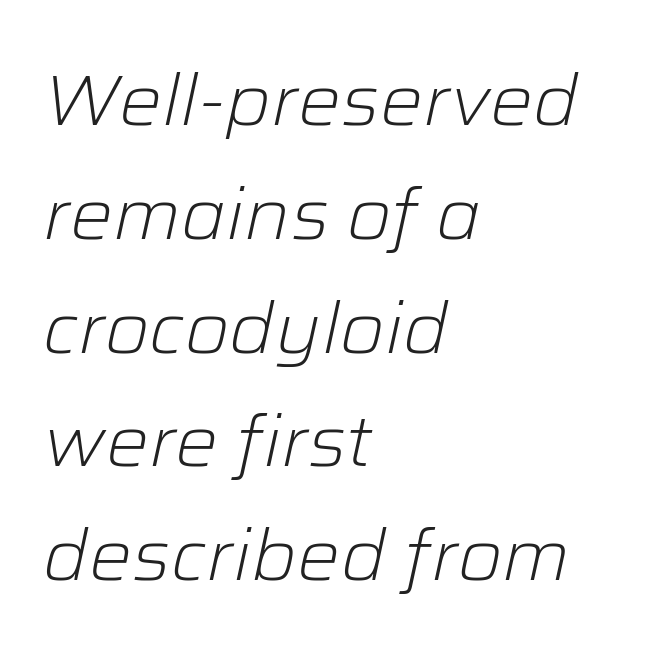
{"italic": "yes", "lean": "right", "slant_degrees": 12, "bold": "no", "weight": "light", "width": "normal", "stroke_contrast": "low", "x_height": "medium", "monospaced": "no", "underline": "no", "align": "left", "line_spacing": "normal", "line_spacing_ratio": 1.58, "letter_spacing": "normal", "letter_spacing_em": 0.0, "glyph_px": 72}
